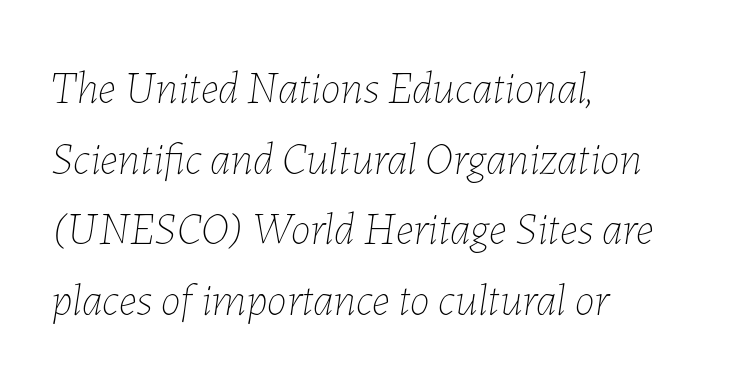
Q: Is the text bold? A: No.
Q: Is the text italic (slanted)? A: Yes, it leans right by about 7 degrees.
Q: Is the text underlined? A: No.
Q: How is the paragraph aligned? A: Left-aligned.
Q: Is the spacing between letters normal or unusually wide? A: Normal.
Q: Is the spacing between lines tight, normal or loose? A: Normal.
Q: Width (condensed, normal, or wide)? A: Normal.
Q: Stroke contrast? A: Low.
Q: x-height? A: Medium.
Q: Monospaced? A: No.
